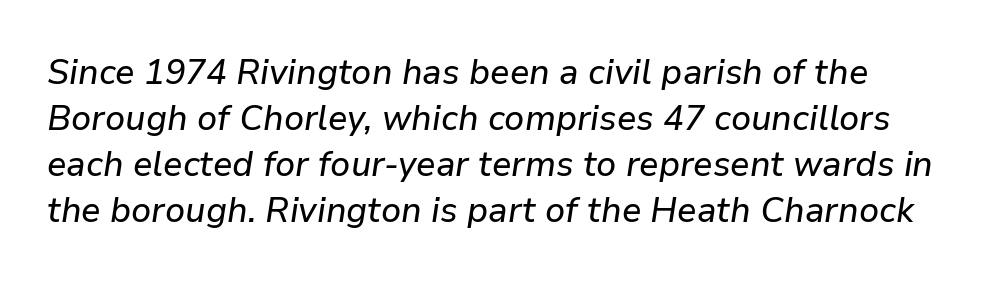
Q: Is the text italic (slanted)? A: Yes, it leans right by about 9 degrees.
Q: Is the text underlined? A: No.
Q: Is the spacing between letters normal or unusually wide? A: Normal.
Q: Is the spacing between lines tight, normal or loose? A: Normal.
Q: Width (condensed, normal, or wide)? A: Normal.
Q: Stroke contrast? A: Low.
Q: x-height? A: Medium.
Q: Monospaced? A: No.
